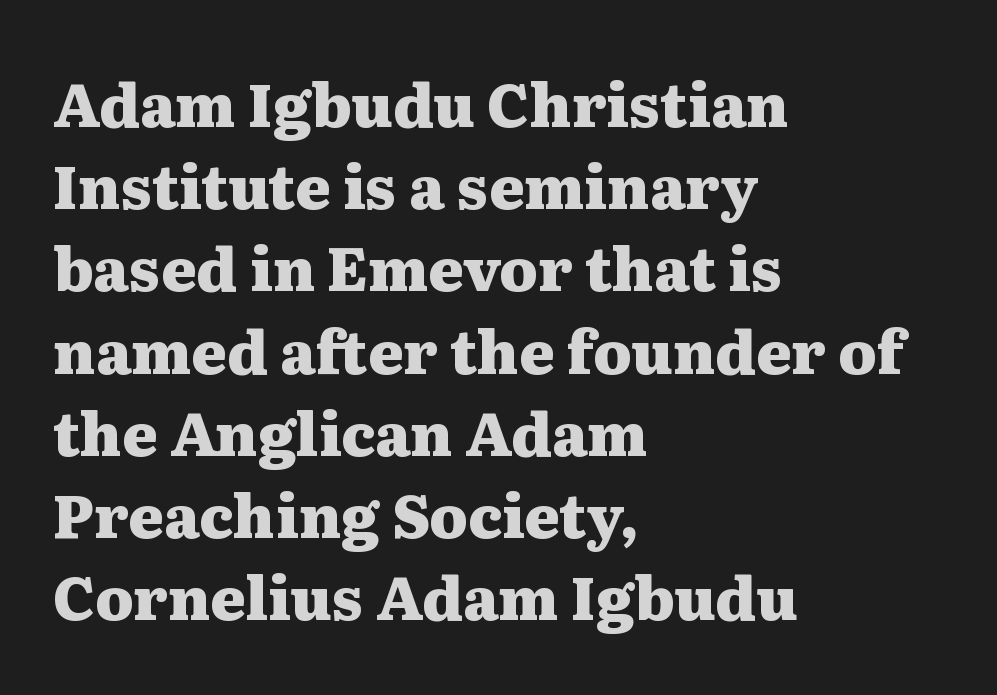
Q: Is the text bold? A: Yes.
Q: Is the text italic (slanted)? A: No, it is upright.
Q: Is the typeface a serif or a sans-serif typeface? A: Serif.
Q: Is the text underlined? A: No.
Q: How is the paragraph aligned? A: Left-aligned.
Q: Is the spacing between letters normal or unusually wide? A: Normal.
Q: Is the spacing between lines tight, normal or loose? A: Normal.
Q: Width (condensed, normal, or wide)? A: Wide.
Q: Stroke contrast? A: Medium.
Q: x-height? A: Medium.
Q: Monospaced? A: No.
